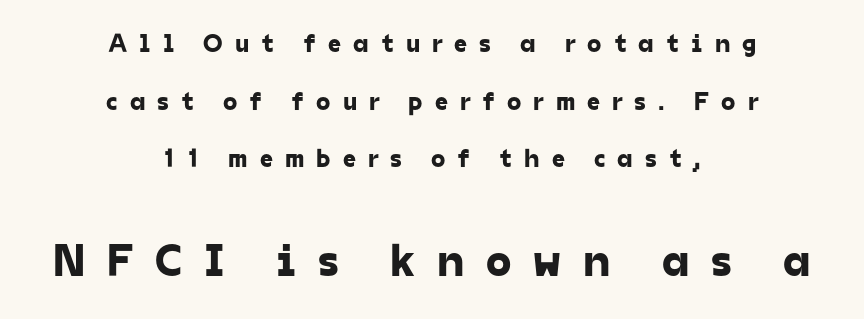
Q: Is the typeface a serif or a sans-serif typeface? A: Sans-serif.
Q: Is the text underlined? A: No.
Q: How is the paragraph aligned? A: Centered.
Q: Is the spacing between letters normal or unusually wide? A: Unusually wide.
Q: Is the spacing between lines tight, normal or loose? A: Loose.
Q: Which block of text is set in a larger size, the first (top) or the second (bottom)? A: The second (bottom) one.
Q: Width (condensed, normal, or wide)? A: Normal.
Q: Stroke contrast? A: Low.
Q: x-height? A: Medium.
Q: Monospaced? A: No.
